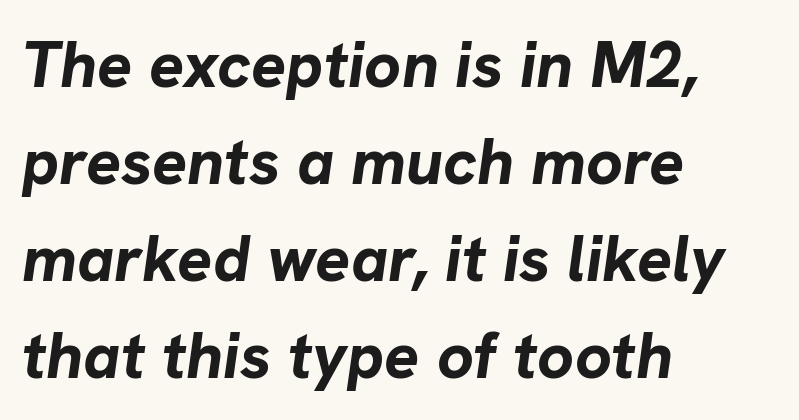
{"italic": "yes", "lean": "right", "slant_degrees": 8, "bold": "yes", "weight": "bold", "width": "normal", "stroke_contrast": "low", "x_height": "medium", "monospaced": "no", "underline": "no", "align": "left", "line_spacing": "normal", "line_spacing_ratio": 1.49, "letter_spacing": "normal", "letter_spacing_em": 0.0, "glyph_px": 65}
